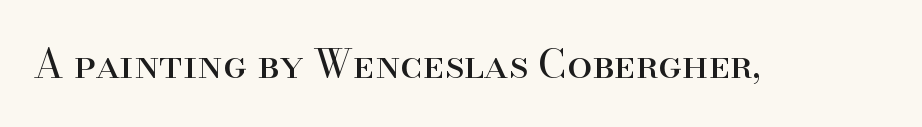
The image shows 40 px regular-weight serif type, upright; set normal letter spacing, not underlined; high stroke contrast and a small x-height.
